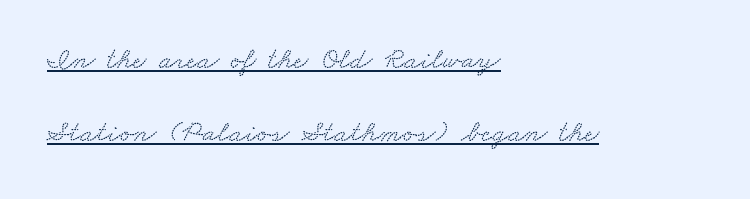
{"serif": "yes", "width": "wide", "stroke_contrast": "medium", "x_height": "small", "monospaced": "no", "underline": "yes", "align": "left", "line_spacing": "loose", "line_spacing_ratio": 2.44, "letter_spacing": "normal", "letter_spacing_em": 0.0, "glyph_px": 30}
